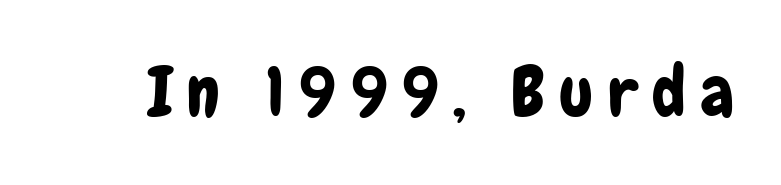
Proportional: the letters do not fall into vertical columns. The words here are not underlined. Every character sits straight up, as roman type does. Observe the wide spacing: letters keep a clear distance from each other. Each letter's strokes conclude bluntly, with no projecting serifs.
